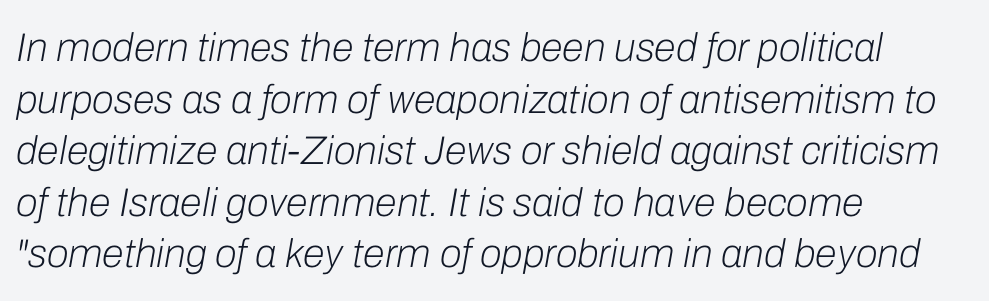
The image shows 40 px light type, italic (leaning right); set left-aligned, normal line spacing (1.29x), normal letter spacing, not underlined; low stroke contrast and a medium x-height.
